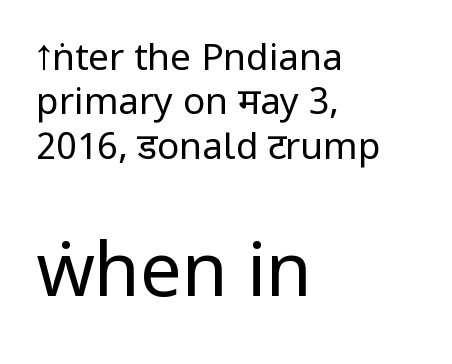
{"serif": "no", "italic": "no", "bold": "no", "weight": "regular", "width": "condensed", "stroke_contrast": "low", "x_height": "large", "monospaced": "no", "underline": "no", "align": "left", "line_spacing_ratio": 1.2, "letter_spacing": "normal", "letter_spacing_em": 0.0, "larger_block": "second", "size_ratio": 2.0, "glyph_px": 74}
